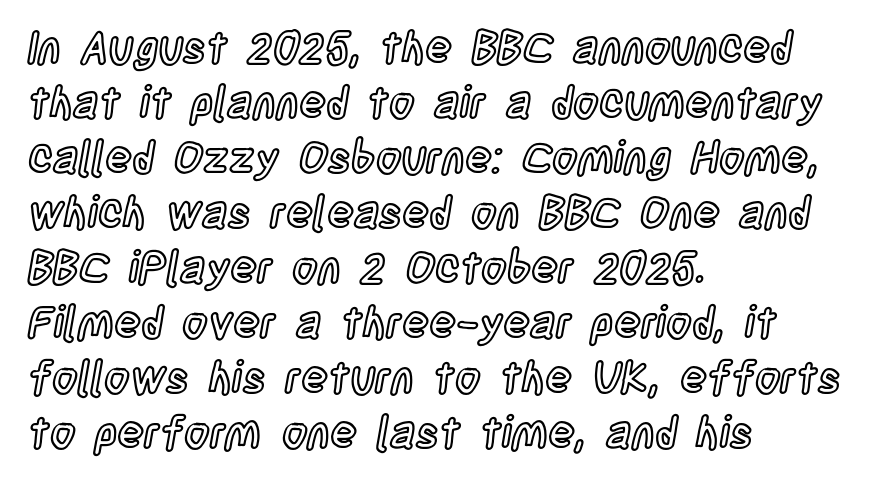
The designer left line spacing at the default. Looks like regular typesetting: each glyph gets only the width it needs. Reading down the block, your eye returns to a fixed left position each line. This sample uses plain, unmodified letter spacing.
